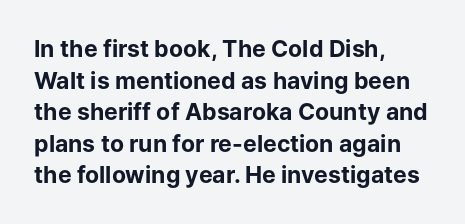
Q: Is the text bold? A: Yes.
Q: Is the text italic (slanted)? A: No, it is upright.
Q: Is the text underlined? A: No.
Q: How is the paragraph aligned? A: Left-aligned.
Q: Is the spacing between letters normal or unusually wide? A: Normal.
Q: Is the spacing between lines tight, normal or loose? A: Normal.
